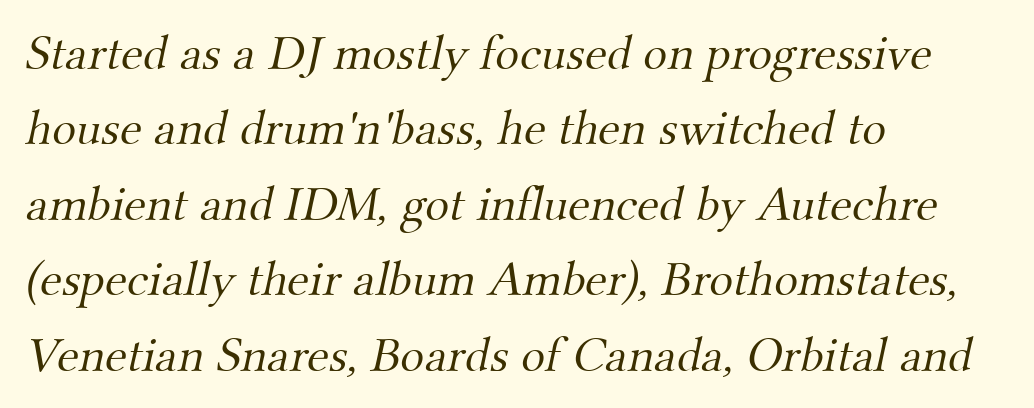
Q: Is the text bold? A: No.
Q: Is the typeface a serif or a sans-serif typeface? A: Serif.
Q: Is the text underlined? A: No.
Q: How is the paragraph aligned? A: Left-aligned.
Q: Is the spacing between letters normal or unusually wide? A: Normal.
Q: Is the spacing between lines tight, normal or loose? A: Normal.
Q: Width (condensed, normal, or wide)? A: Normal.
Q: Stroke contrast? A: Medium.
Q: x-height? A: Small.
Q: Monospaced? A: No.
